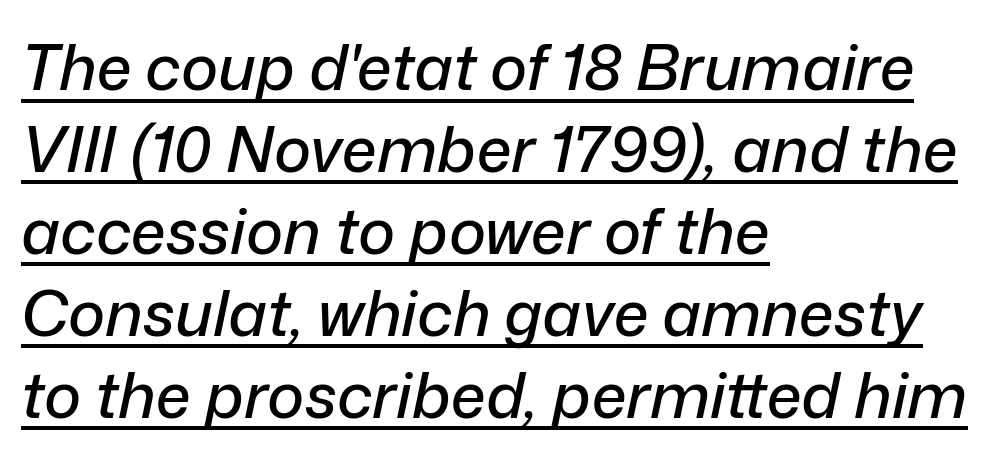
Somebody hit Ctrl+U on this one — the words are underlined. A typesetter would call this zero additional tracking. The rendering applies a slant to the glyphs. Compared with typical paragraphs, the rows here are spaced about the same.
